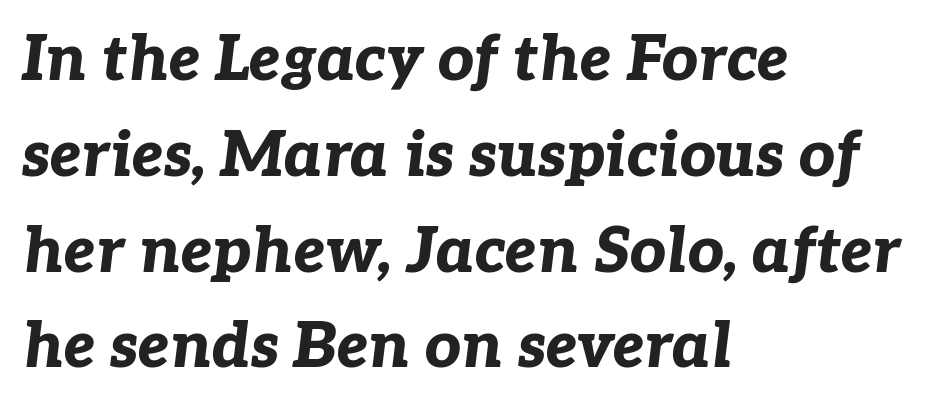
{"italic": "yes", "lean": "right", "slant_degrees": 7, "bold": "yes", "weight": "bold", "width": "normal", "stroke_contrast": "low", "x_height": "medium", "monospaced": "no", "underline": "no", "align": "left", "line_spacing": "normal", "line_spacing_ratio": 1.52, "letter_spacing": "normal", "letter_spacing_em": 0.0, "glyph_px": 63}
